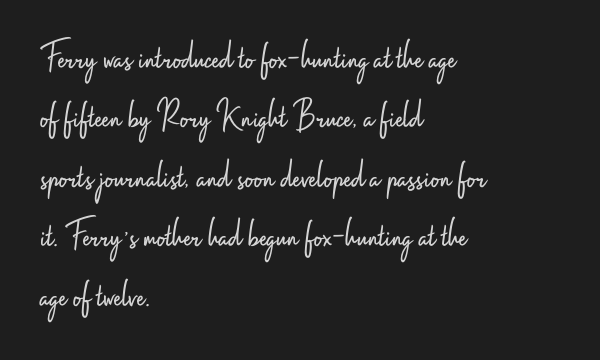
{"serif": "no", "bold": "no", "weight": "light", "width": "condensed", "stroke_contrast": "low", "x_height": "small", "monospaced": "no", "underline": "no", "align": "left", "line_spacing": "normal", "line_spacing_ratio": 1.45, "letter_spacing": "normal", "letter_spacing_em": 0.0, "glyph_px": 41}
